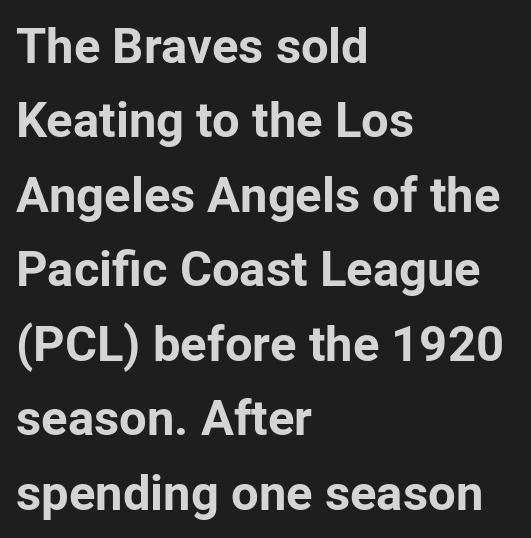
The image shows 49 px bold sans-serif type, upright; set left-aligned, normal line spacing (1.52x), normal letter spacing, not underlined; low stroke contrast and a medium x-height.
